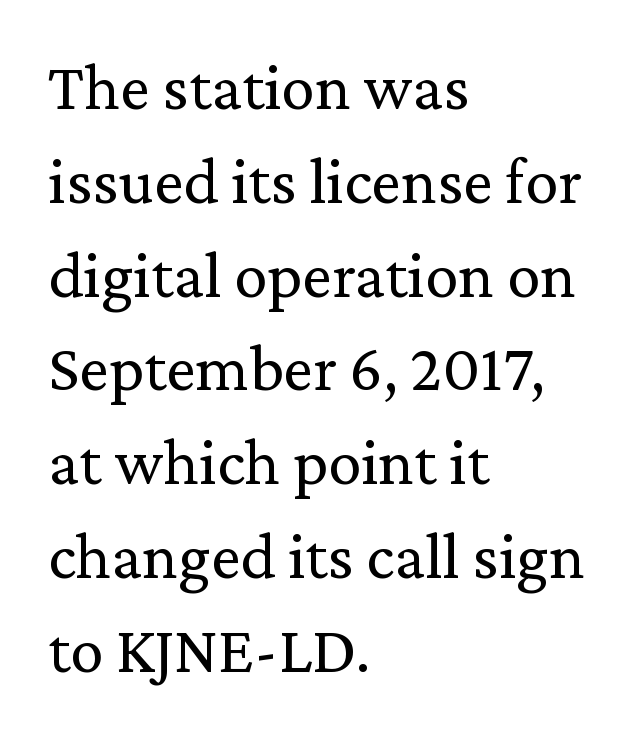
The image shows 67 px regular-weight serif type, upright; set left-aligned, normal line spacing (1.4x), normal letter spacing, not underlined; medium stroke contrast and a medium x-height.
